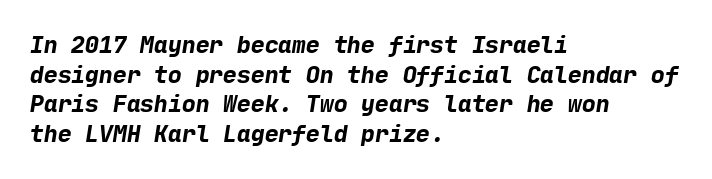
The image shows 23 px bold type; set left-aligned, normal line spacing (1.29x), normal letter spacing, not underlined.
